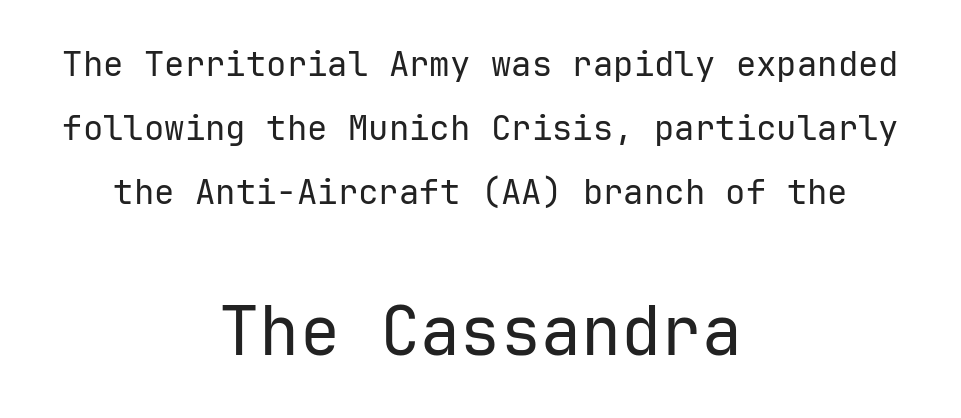
Between one letter and the next there's only the usual sliver of space. The whitespace from short lines is split evenly between both sides. Monospaced: the letters line up in strict vertical columns. Heaviness? Minimal to ordinary, like unemphasized prose. The typeface chosen for these lines omits serifs.
